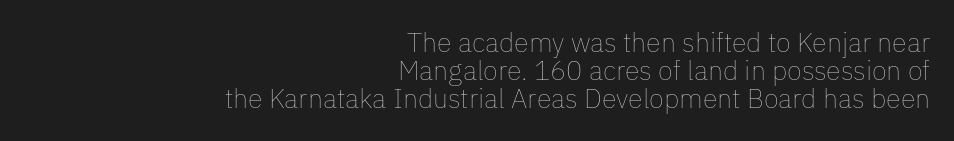
Q: Is the text bold? A: No.
Q: Is the text italic (slanted)? A: No, it is upright.
Q: Is the text underlined? A: No.
Q: How is the paragraph aligned? A: Right-aligned.
Q: Is the spacing between letters normal or unusually wide? A: Normal.
Q: Is the spacing between lines tight, normal or loose? A: Tight.
